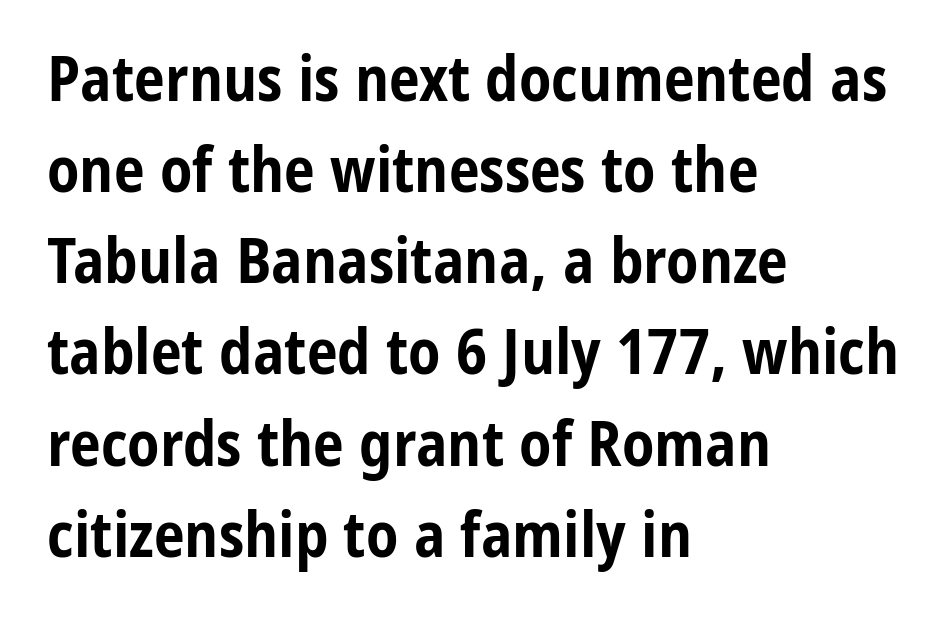
The paragraph has a hard left edge and a soft right edge. The rendering uses natural spacing where letterforms have individual widths. A typesetter would mark this as roman, not italic. The gap between lines stays unmarked.
